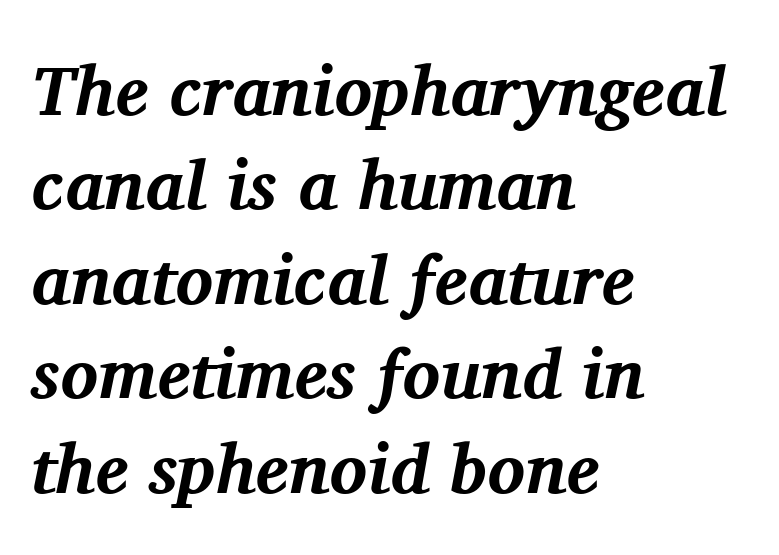
The image shows 70 px bold serif type, italic (leaning right); set left-aligned, normal line spacing (1.35x), normal letter spacing, not underlined; medium stroke contrast and a medium x-height.
